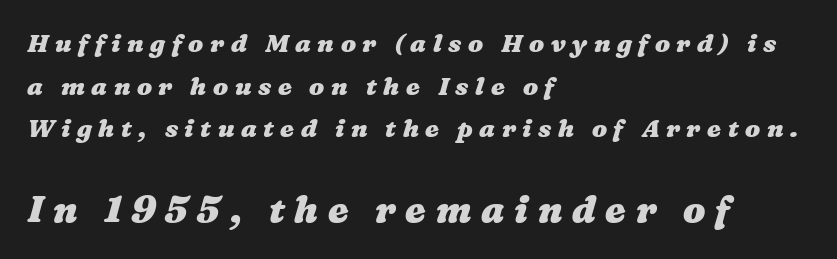
Q: Is the text bold? A: Yes.
Q: Is the text underlined? A: No.
Q: How is the paragraph aligned? A: Left-aligned.
Q: Is the spacing between letters normal or unusually wide? A: Unusually wide.
Q: Which block of text is set in a larger size, the first (top) or the second (bottom)? A: The second (bottom) one.
Q: Width (condensed, normal, or wide)? A: Wide.
Q: Stroke contrast? A: Medium.
Q: x-height? A: Medium.
Q: Monospaced? A: No.
